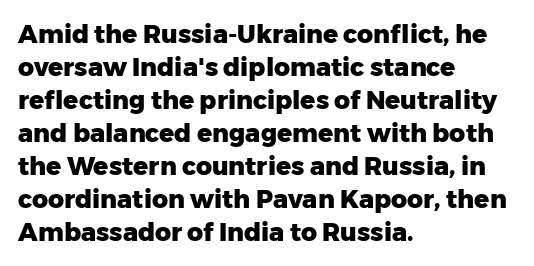
Q: Is the text bold? A: Yes.
Q: Is the text italic (slanted)? A: No, it is upright.
Q: Is the text underlined? A: No.
Q: How is the paragraph aligned? A: Left-aligned.
Q: Is the spacing between letters normal or unusually wide? A: Normal.
Q: Is the spacing between lines tight, normal or loose? A: Normal.
